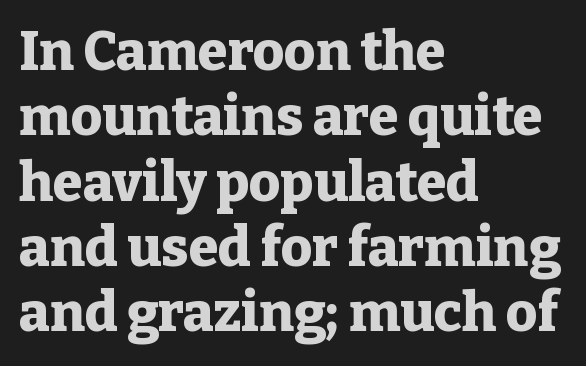
The rendering keeps characters at their native spacing. This sample has the flowing, uneven cadence of proportional lettering. Every letter is thick-stroked: bold, no question. It's the straight-up-and-down kind of type. Rule under the text: the space is simply empty. Look at the bottom of the vertical strokes: they flare into serifs here.
